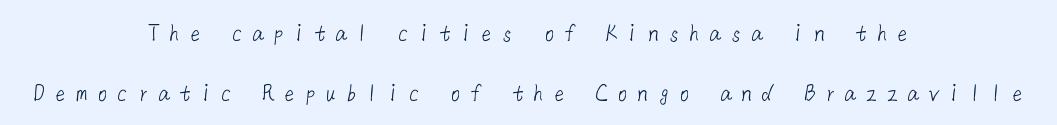
Q: Is the text bold? A: No.
Q: Is the text underlined? A: No.
Q: How is the paragraph aligned? A: Centered.
Q: Is the spacing between letters normal or unusually wide? A: Unusually wide.
Q: Is the spacing between lines tight, normal or loose? A: Loose.
